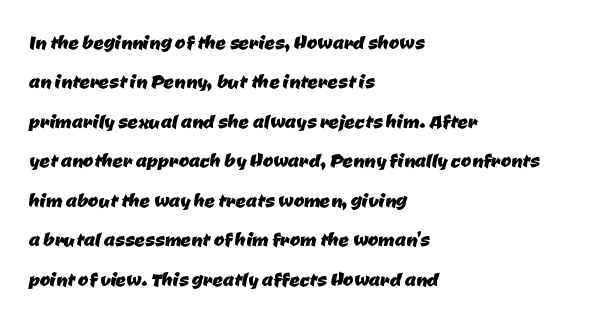
Check the space under the baseline: it is left empty. Line starts are locked; line ends wander. The lines sit at an ordinary, default distance from one another. Standard letterfit; no display-style spreading of the glyphs.
